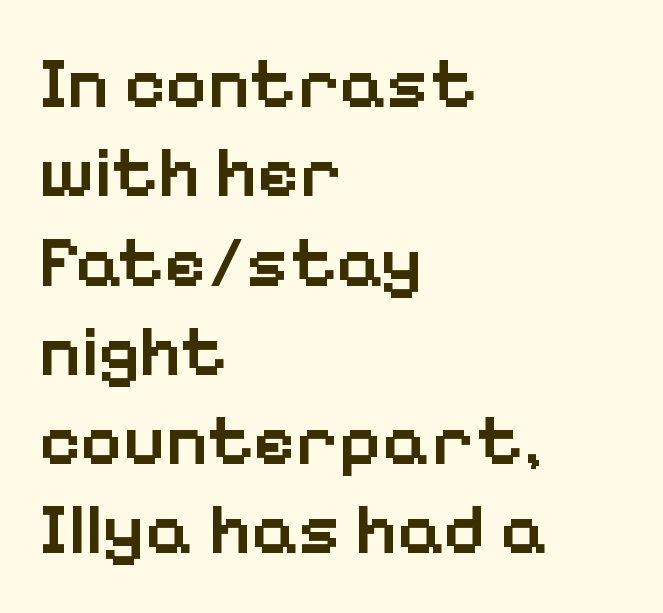
The image shows 72 px semibold sans-serif type, upright; set left-aligned, line spacing 1.24x, normal letter spacing, not underlined; low stroke contrast and a medium x-height.
